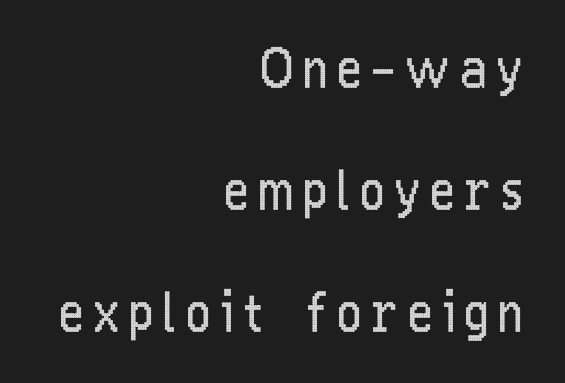
Q: Is the text bold? A: No.
Q: Is the text italic (slanted)? A: No, it is upright.
Q: Is the typeface a serif or a sans-serif typeface? A: Sans-serif.
Q: Is the text underlined? A: No.
Q: How is the paragraph aligned? A: Right-aligned.
Q: Is the spacing between lines tight, normal or loose? A: Loose.
Q: Width (condensed, normal, or wide)? A: Condensed.
Q: Stroke contrast? A: Low.
Q: x-height? A: Medium.
Q: Monospaced? A: No.
